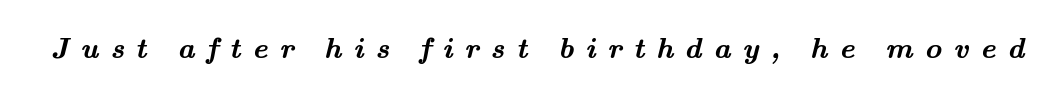
The designer went with a serif here, giving each stem small feet. The face used here is proportionally spaced, like ordinary book or web type. A full-strength bold gives these letters their thick strokes. Inter-character spacing is expanded well beyond the font's built-in metrics. The strip under each line holds only bare page.
